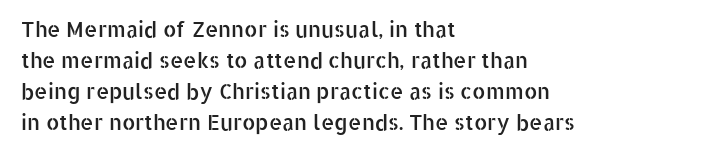
The image shows 21 px text type, upright; set left-aligned, normal line spacing (1.48x), normal letter spacing, not underlined.
